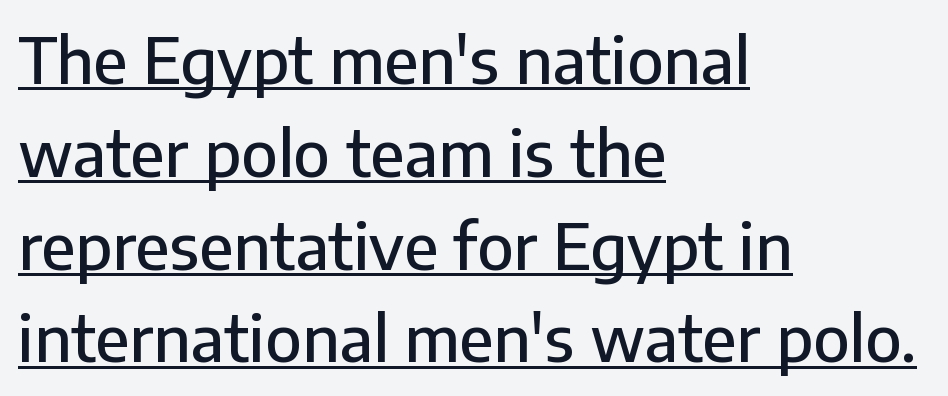
{"serif": "no", "italic": "no", "width": "normal", "stroke_contrast": "low", "x_height": "medium", "monospaced": "no", "underline": "yes", "align": "left", "line_spacing": "normal", "line_spacing_ratio": 1.45, "letter_spacing": "normal", "letter_spacing_em": 0.0, "glyph_px": 64}
